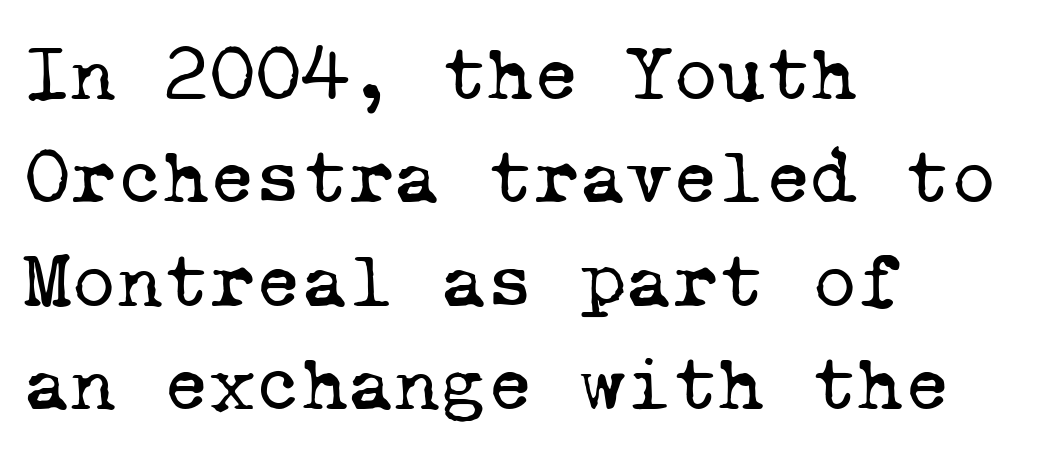
The image shows 79 px regular-weight serif type, monospaced; set left-aligned, normal line spacing (1.31x), normal letter spacing, not underlined; low stroke contrast and a medium x-height.
